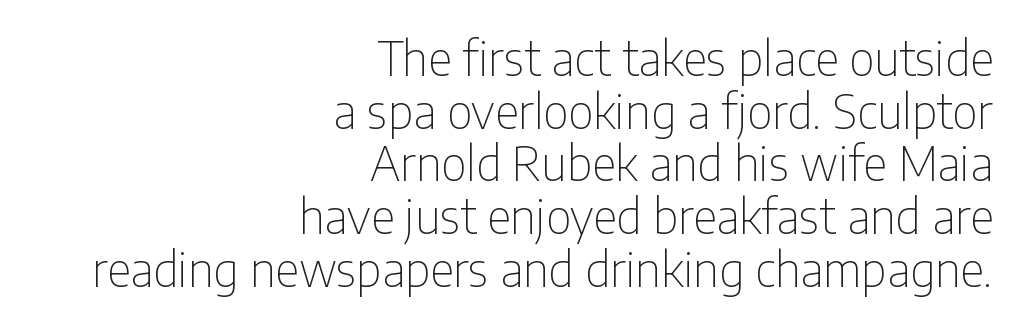
The image shows 47 px thin, condensed sans-serif type, upright; set right-aligned, tight line spacing (1.12x), normal letter spacing, not underlined; low stroke contrast and a medium x-height.
